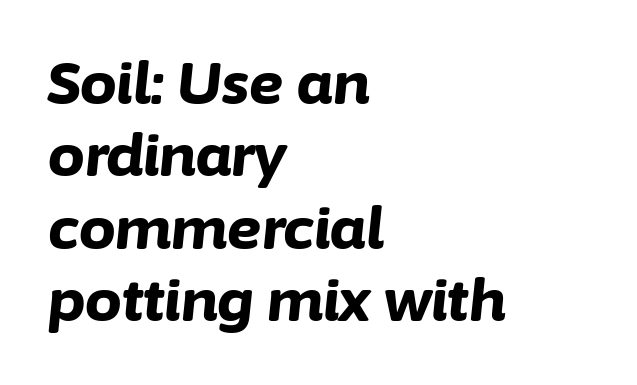
The image shows 58 px bold type, italic (leaning right); set left-aligned, normal line spacing (1.25x), normal letter spacing, not underlined; low stroke contrast and a medium x-height.
